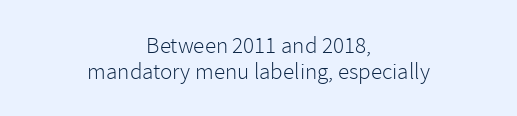
Q: Is the text bold? A: No.
Q: Is the text italic (slanted)? A: No, it is upright.
Q: Is the text underlined? A: No.
Q: How is the paragraph aligned? A: Centered.
Q: Is the spacing between letters normal or unusually wide? A: Normal.
Q: Is the spacing between lines tight, normal or loose? A: Tight.
